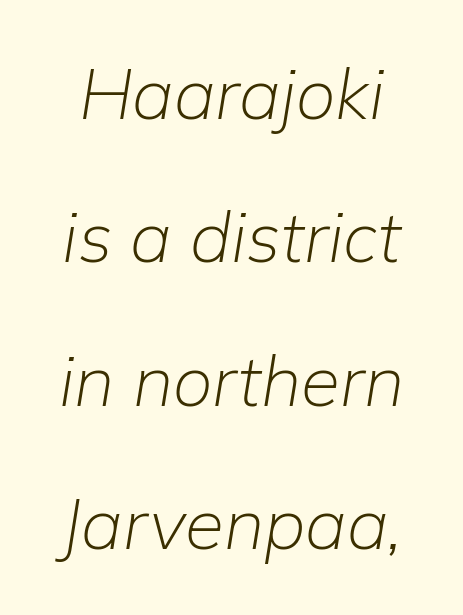
The image shows 71 px light type, italic (leaning right); set loose line spacing (2.02x), normal letter spacing, not underlined; low stroke contrast and a medium x-height.
